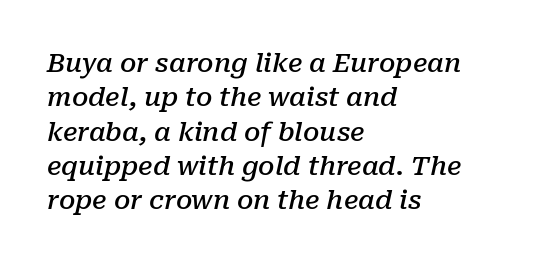
The image shows 26 px text type, italic (leaning right); set left-aligned, normal line spacing (1.32x), normal letter spacing, not underlined.
